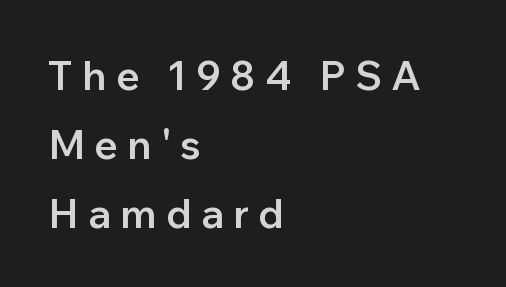
Q: Is the text bold? A: Semi-bold.
Q: Is the text italic (slanted)? A: No, it is upright.
Q: Is the typeface a serif or a sans-serif typeface? A: Sans-serif.
Q: Is the text underlined? A: No.
Q: How is the paragraph aligned? A: Left-aligned.
Q: Is the spacing between letters normal or unusually wide? A: Unusually wide.
Q: Is the spacing between lines tight, normal or loose? A: Normal.
Q: Width (condensed, normal, or wide)? A: Normal.
Q: Stroke contrast? A: Low.
Q: x-height? A: Medium.
Q: Monospaced? A: No.
